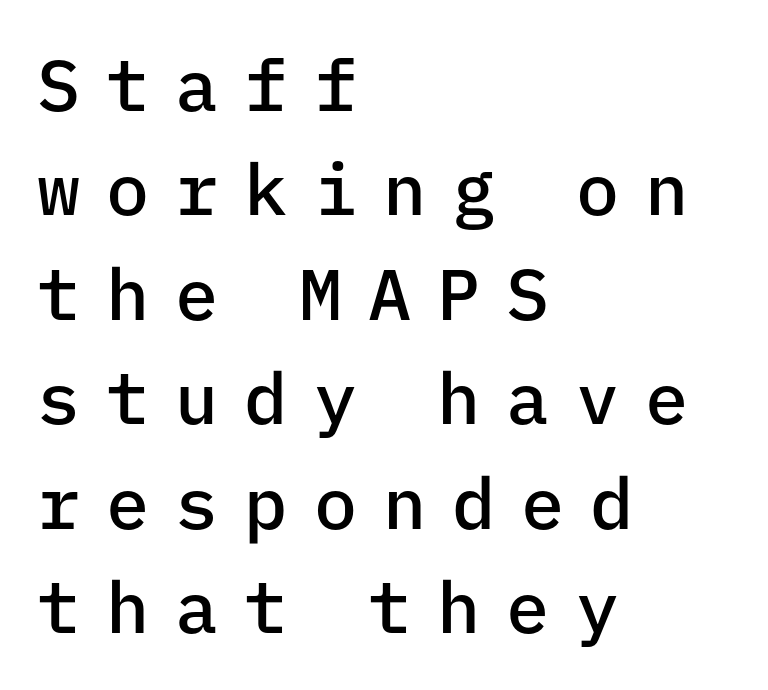
{"serif": "no", "italic": "no", "bold": "semi", "weight": "semibold", "width": "normal", "stroke_contrast": "low", "x_height": "medium", "monospaced": "yes", "underline": "no", "align": "left", "line_spacing": "normal", "line_spacing_ratio": 1.45, "letter_spacing": "wide", "letter_spacing_em": 0.36, "glyph_px": 72}
